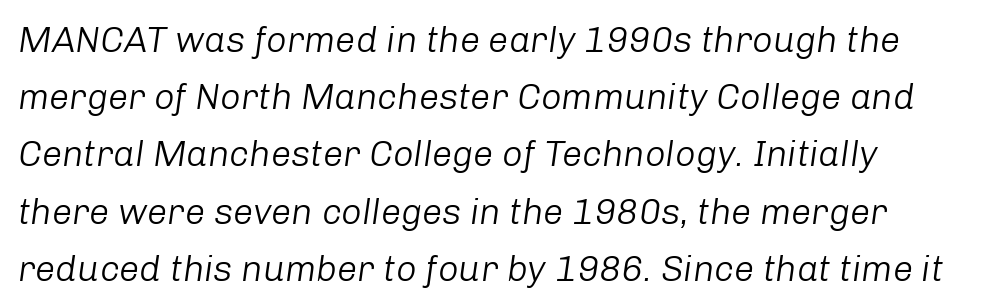
{"italic": "yes", "lean": "right", "slant_degrees": 8, "bold": "no", "weight": "light", "width": "normal", "stroke_contrast": "low", "x_height": "medium", "monospaced": "no", "underline": "no", "line_spacing": "normal", "line_spacing_ratio": 1.59, "letter_spacing": "normal", "letter_spacing_em": 0.0, "glyph_px": 36}
